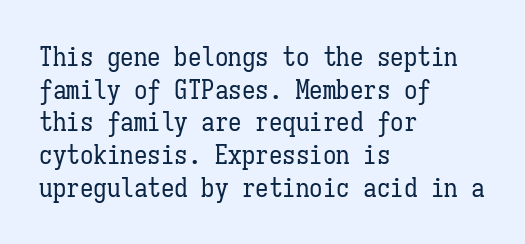
The image shows 27 px text type, upright; set left-aligned, line spacing 1.21x, normal letter spacing, not underlined.
